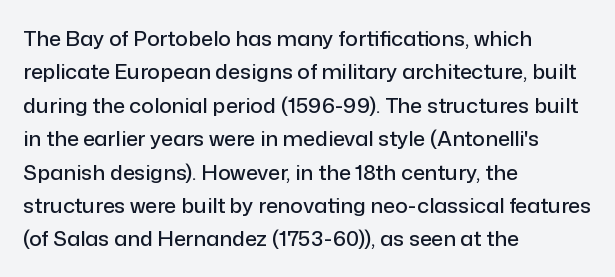
Q: Is the text italic (slanted)? A: No, it is upright.
Q: Is the text underlined? A: No.
Q: How is the paragraph aligned? A: Left-aligned.
Q: Is the spacing between letters normal or unusually wide? A: Normal.
Q: Is the spacing between lines tight, normal or loose? A: Normal.
